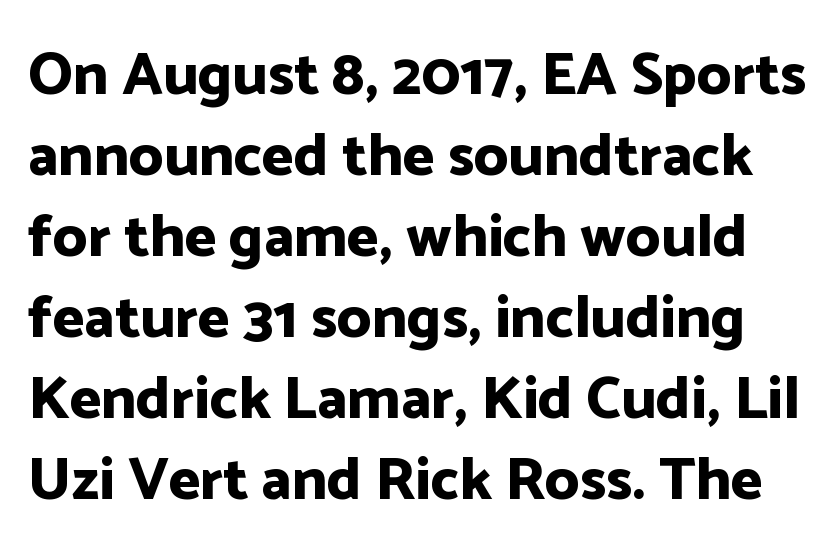
Q: Is the text bold? A: Yes.
Q: Is the text italic (slanted)? A: No, it is upright.
Q: Is the typeface a serif or a sans-serif typeface? A: Sans-serif.
Q: Is the text underlined? A: No.
Q: Is the spacing between letters normal or unusually wide? A: Normal.
Q: Is the spacing between lines tight, normal or loose? A: Normal.
Q: Width (condensed, normal, or wide)? A: Normal.
Q: Stroke contrast? A: Low.
Q: x-height? A: Medium.
Q: Monospaced? A: No.
